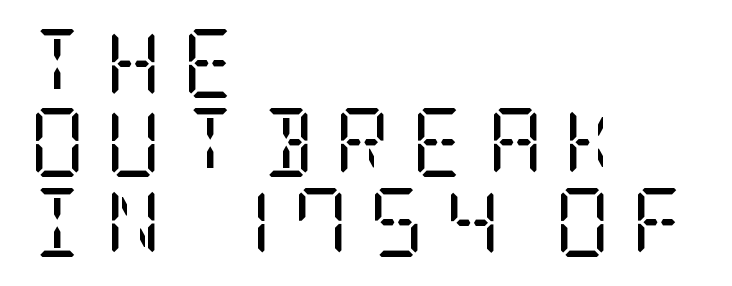
The image shows 69 px regular-weight, condensed serif type, upright; set left-aligned, tight line spacing (1.15x), unusually wide letter spacing (+0.29 em), not underlined; low stroke contrast and a large x-height.
